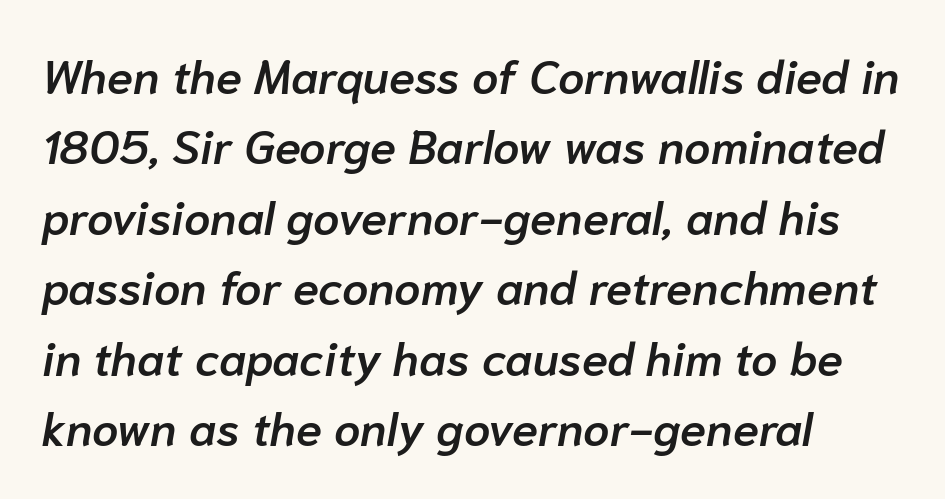
Q: Is the text bold? A: Semi-bold.
Q: Is the text italic (slanted)? A: Yes, it leans right by about 10 degrees.
Q: Is the text underlined? A: No.
Q: How is the paragraph aligned? A: Left-aligned.
Q: Is the spacing between letters normal or unusually wide? A: Normal.
Q: Is the spacing between lines tight, normal or loose? A: Normal.
Q: Width (condensed, normal, or wide)? A: Normal.
Q: Stroke contrast? A: Low.
Q: x-height? A: Medium.
Q: Monospaced? A: No.
